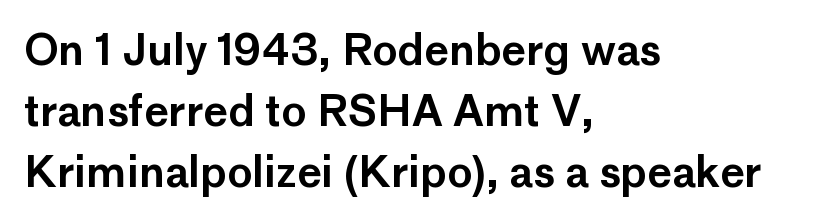
Q: Is the text italic (slanted)? A: No, it is upright.
Q: Is the typeface a serif or a sans-serif typeface? A: Sans-serif.
Q: Is the text underlined? A: No.
Q: How is the paragraph aligned? A: Left-aligned.
Q: Is the spacing between letters normal or unusually wide? A: Normal.
Q: Is the spacing between lines tight, normal or loose? A: Normal.
Q: Width (condensed, normal, or wide)? A: Normal.
Q: Stroke contrast? A: Low.
Q: x-height? A: Medium.
Q: Monospaced? A: No.
